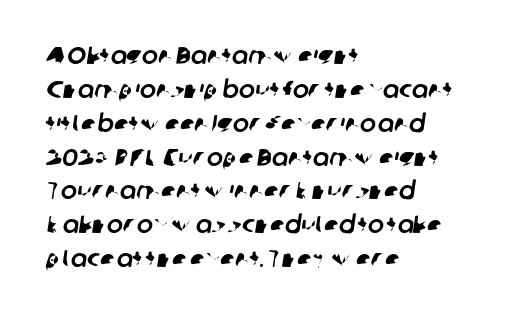
{"underline": "no", "align": "left", "line_spacing": "normal", "line_spacing_ratio": 1.41, "letter_spacing": "normal", "letter_spacing_em": 0.0, "glyph_px": 24}
